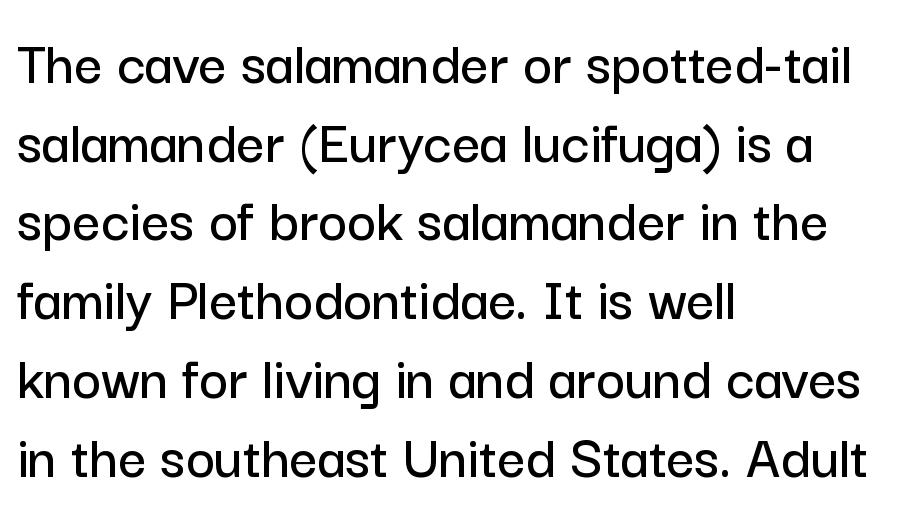
In terms of posture, this sample is upright. The rendering uses natural spacing where letterforms have individual widths. Font category for this specimen: sans-serif. How would I describe the line gaps? Plain and ordinary.
